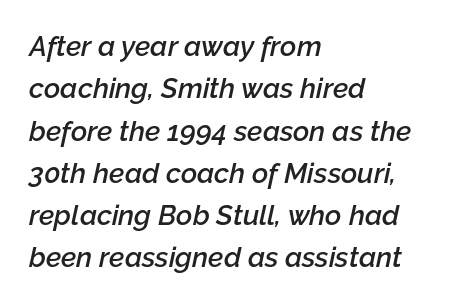
Is there much room between lines? A standard amount, neither cramped nor airy. Think of a printed novel: that variable character pitch is what you see here. The specimen omits any rule beneath the text block's lines. Rendered with sloped, italic letterforms. The face used here is a semibold: visibly heavier than regular, lighter than bold.
